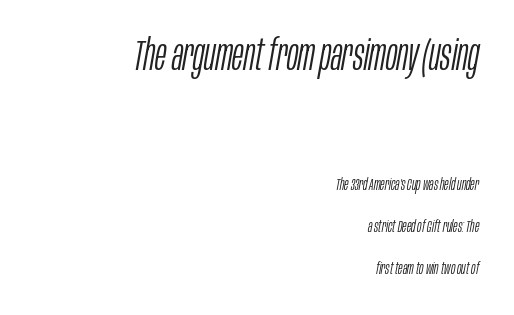
{"italic": "yes", "lean": "right", "slant_degrees": 10, "bold": "no", "weight": "light", "width": "condensed", "stroke_contrast": "low", "x_height": "large", "monospaced": "no", "underline": "no", "align": "right", "line_spacing": "loose", "line_spacing_ratio": 2.48, "letter_spacing": "normal", "letter_spacing_em": 0.0, "larger_block": "first", "size_ratio": 2.53, "glyph_px": 43}
